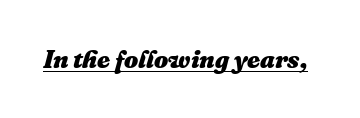
The image shows 25 px bold type, italic (leaning right); set normal letter spacing, underlined.
